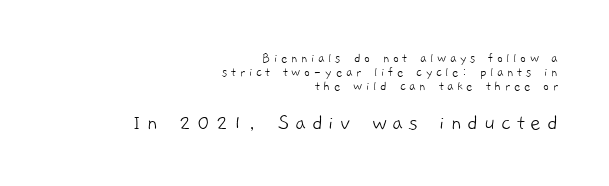
Q: Is the text bold? A: No.
Q: Is the text underlined? A: No.
Q: How is the paragraph aligned? A: Right-aligned.
Q: Is the spacing between letters normal or unusually wide? A: Unusually wide.
Q: Is the spacing between lines tight, normal or loose? A: Tight.
Q: Which block of text is set in a larger size, the first (top) or the second (bottom)? A: The second (bottom) one.
